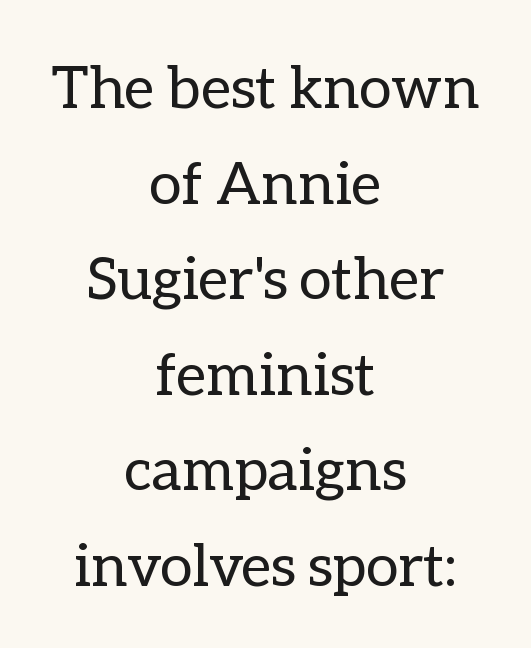
Q: Is the text bold? A: No.
Q: Is the text italic (slanted)? A: No, it is upright.
Q: Is the text underlined? A: No.
Q: How is the paragraph aligned? A: Centered.
Q: Is the spacing between letters normal or unusually wide? A: Normal.
Q: Is the spacing between lines tight, normal or loose? A: Normal.
Q: Width (condensed, normal, or wide)? A: Normal.
Q: Stroke contrast? A: Low.
Q: x-height? A: Medium.
Q: Monospaced? A: No.
